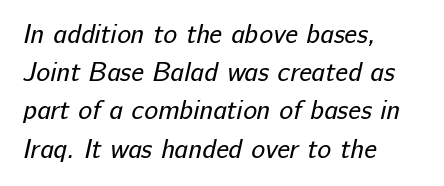
{"bold": "no", "underline": "no", "align": "left", "line_spacing": "normal", "line_spacing_ratio": 1.47, "letter_spacing": "normal", "letter_spacing_em": 0.0, "glyph_px": 26}
